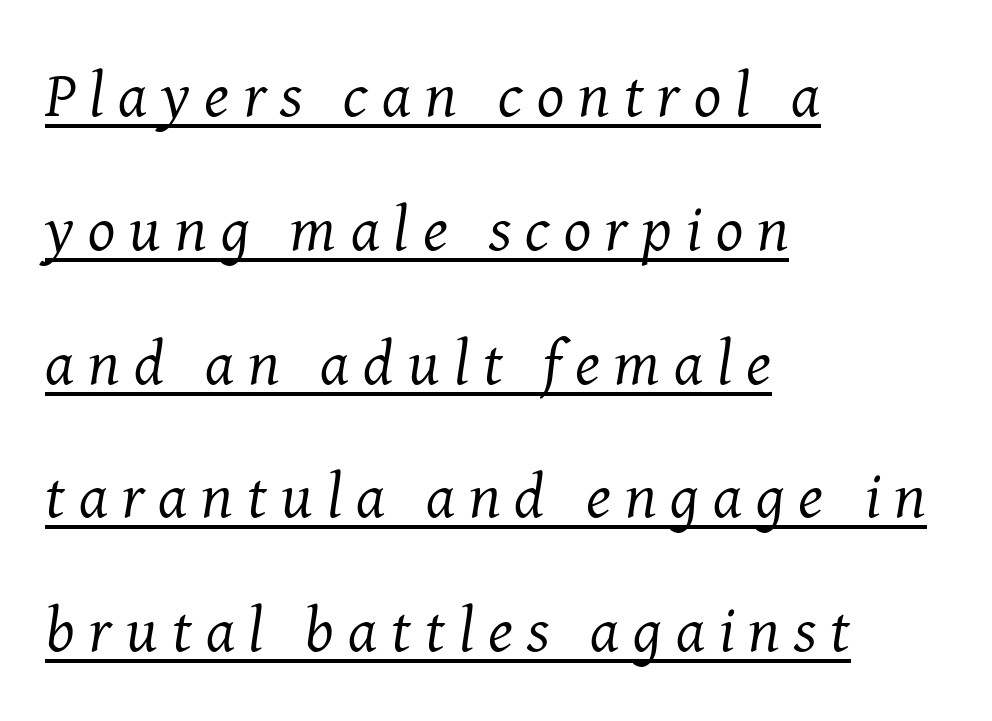
Caption: lettering with a line underneath. These lines are rendered in a variable-pitch font. Characters follow at a spacing far wider than the type designer built in. Unlike a clean sans, this face finishes its strokes with serifs. Alignment: flush left.
